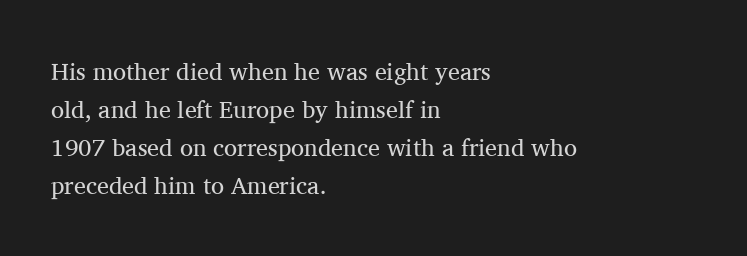
{"italic": "no", "bold": "no", "underline": "no", "align": "left", "line_spacing": "normal", "line_spacing_ratio": 1.58, "letter_spacing": "normal", "letter_spacing_em": 0.0, "glyph_px": 24}
